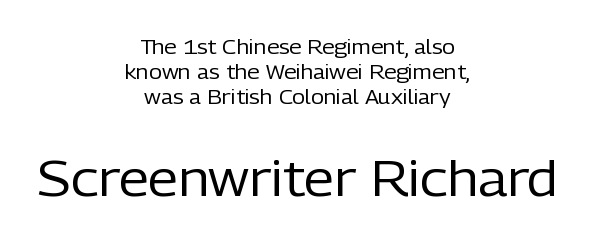
{"serif": "no", "italic": "no", "bold": "no", "weight": "regular", "width": "normal", "stroke_contrast": "low", "x_height": "medium", "monospaced": "no", "underline": "no", "align": "center", "line_spacing": "normal", "line_spacing_ratio": 1.25, "letter_spacing": "normal", "letter_spacing_em": 0.0, "larger_block": "second", "size_ratio": 2.45, "glyph_px": 49}
